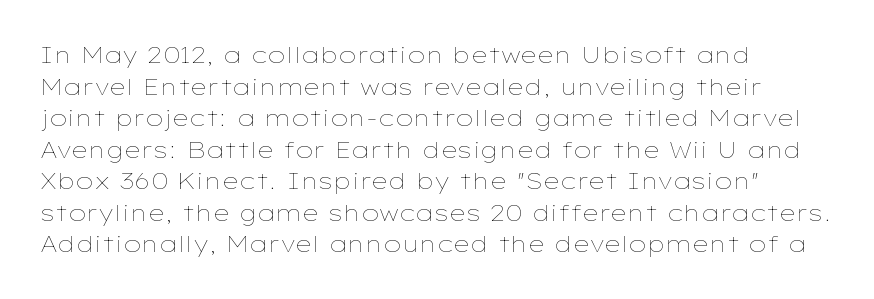
The image shows 23 px text type, upright; set left-aligned, normal line spacing (1.37x), normal letter spacing, not underlined.
